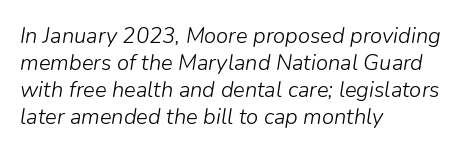
The type is set solid horizontally, with unmodified tracking. In terms of posture, this sample is oblique. A classic flush-left, rag-right setting is used for this passage. The string is rendered with underlining switched off. Is the type heavy? It reads as light-to-regular instead.
